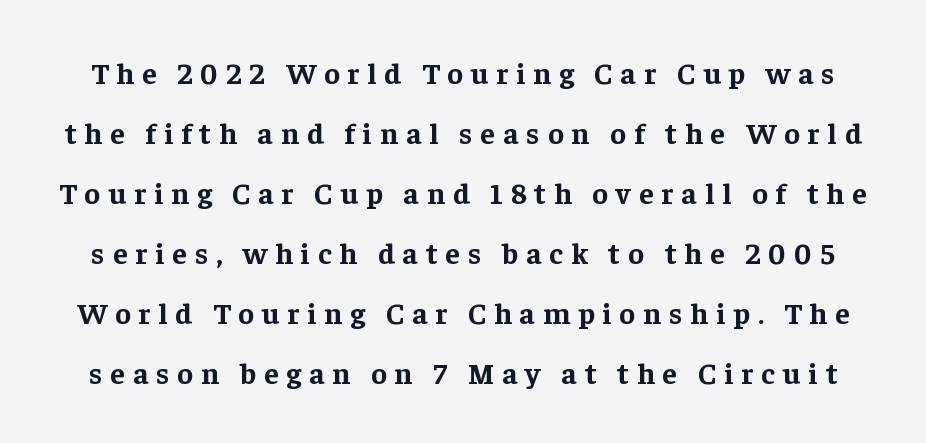
Old-style or modern, the face here clearly has serifs. The gaps between neighbouring characters are conspicuously large. Think of a printed novel: that variable character pitch is what you see here. Style check: upright. Does the weight exceed regular? Yes, all the way to bold. The designer dialed line spacing up above the default.
